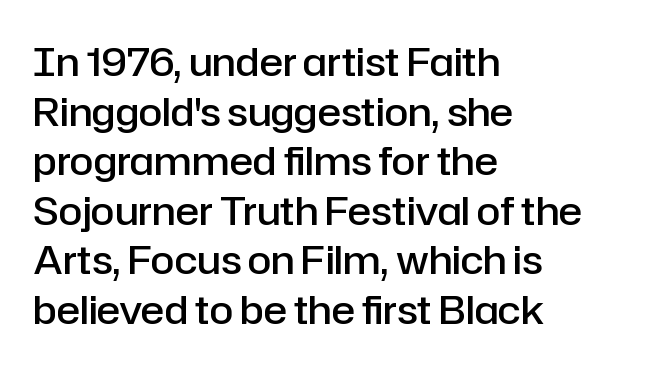
In terms of posture, this sample is upright. Compared with a centered layout, this one pins lines to the left instead. These words are printed semibold, heavier than regular yet not bold. Short note: letters normally spaced. This sample uses a sans-serif face. Descender tails drop into unmarked territory.
